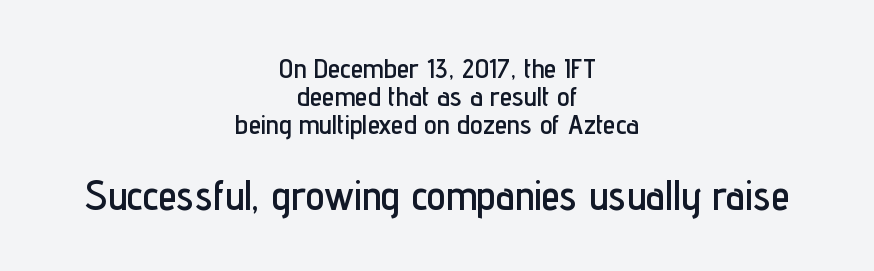
Style check: upright. The rendering positions every line midway between the sides. This sample trades vertical openness for compactness between lines. Glyph-to-glyph distance matches everyday printed text. Note: smaller setting up top, larger setting below. A bare baseline throughout the passage.
